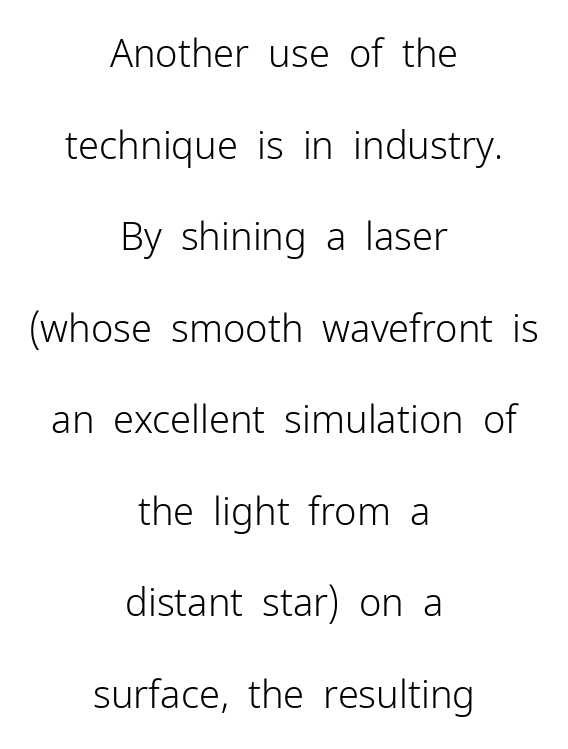
Descenders are the only things crossing below the line. Nobody touched the tracking dial on this one. These lines are composed in type without serifs. A typesetter would call this leading open, well beyond the default. These lines are rendered in a variable-pitch font.
